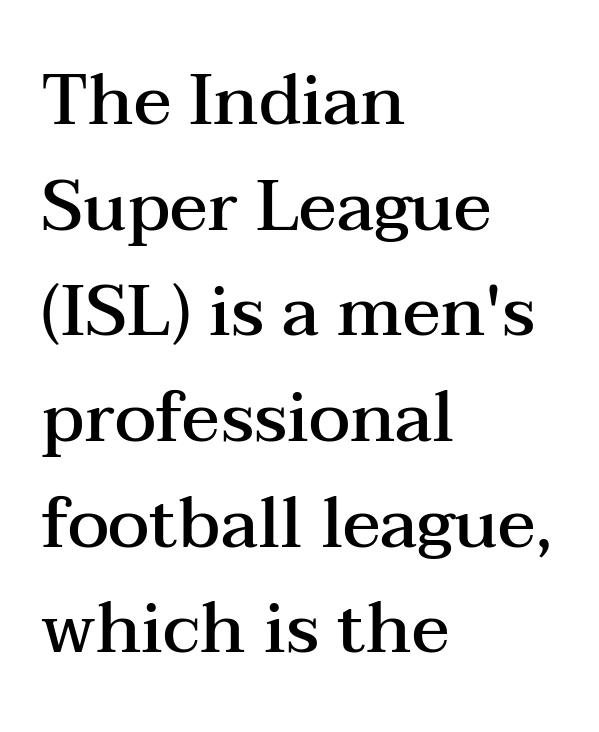
Q: Is the text bold? A: Semi-bold.
Q: Is the text italic (slanted)? A: No, it is upright.
Q: Is the typeface a serif or a sans-serif typeface? A: Serif.
Q: Is the text underlined? A: No.
Q: How is the paragraph aligned? A: Left-aligned.
Q: Is the spacing between letters normal or unusually wide? A: Normal.
Q: Is the spacing between lines tight, normal or loose? A: Normal.
Q: Width (condensed, normal, or wide)? A: Wide.
Q: Stroke contrast? A: Medium.
Q: x-height? A: Medium.
Q: Monospaced? A: No.
